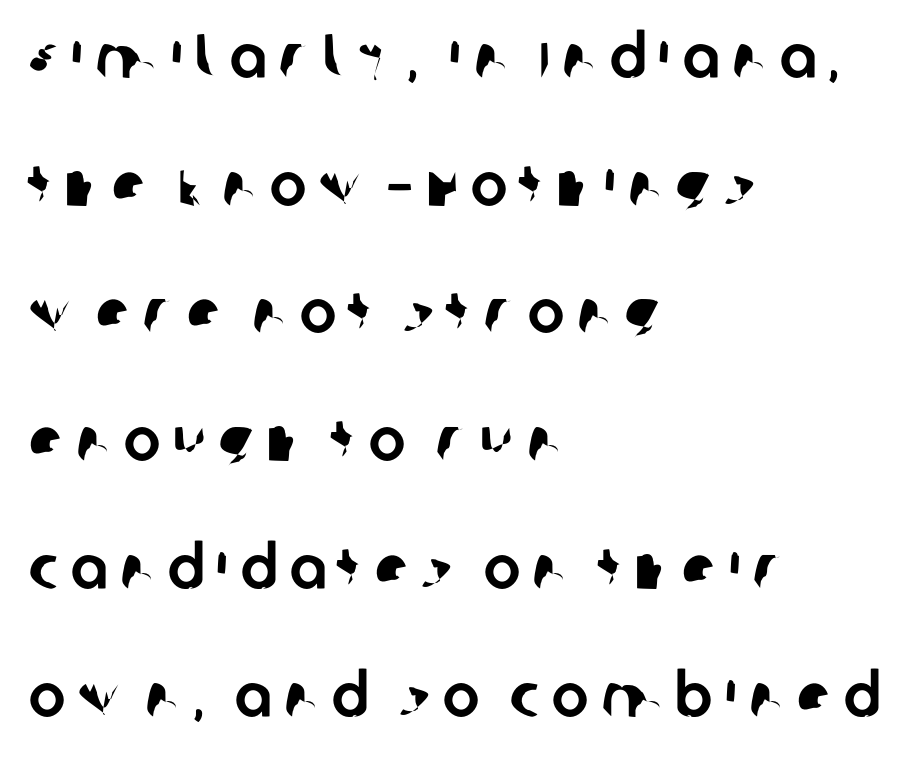
The image shows 62 px sans-serif type; set left-aligned, loose line spacing (2.06x), unusually wide letter spacing (+0.2 em), not underlined; low stroke contrast and a large x-height.
